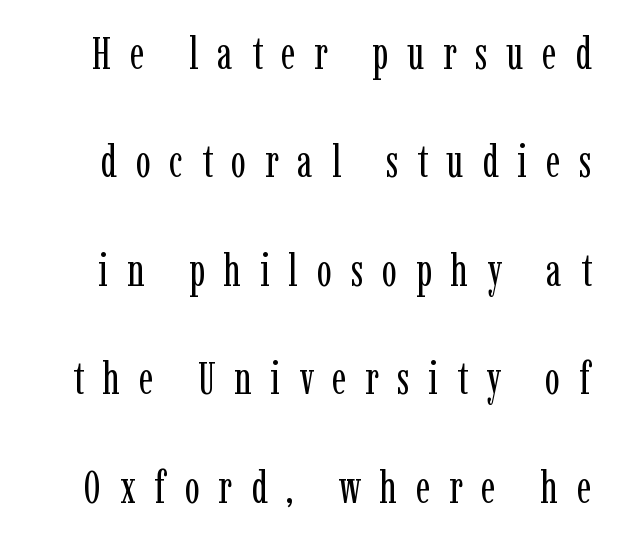
Q: Is the text bold? A: No.
Q: Is the text italic (slanted)? A: No, it is upright.
Q: Is the typeface a serif or a sans-serif typeface? A: Serif.
Q: Is the text underlined? A: No.
Q: Is the spacing between letters normal or unusually wide? A: Unusually wide.
Q: Is the spacing between lines tight, normal or loose? A: Loose.
Q: Width (condensed, normal, or wide)? A: Condensed.
Q: Stroke contrast? A: Low.
Q: x-height? A: Medium.
Q: Monospaced? A: No.
